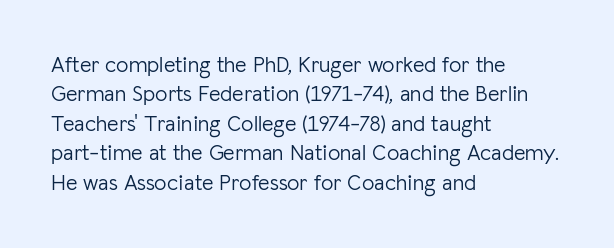
{"italic": "no", "bold": "no", "underline": "no", "align": "left", "line_spacing": "normal", "line_spacing_ratio": 1.34, "letter_spacing": "normal", "letter_spacing_em": 0.0, "glyph_px": 22}
